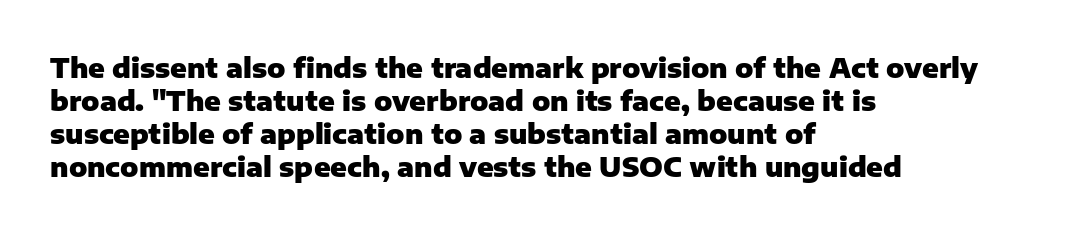
Words float on clear page, feet unadorned. Does the lettering tilt? It doesn't — this is upright. Visually the block forms a straight wall on the left and a jagged coastline on the right. These words are printed bold, with thick strokes throughout. Characters follow at the spacing the type designer built in.
